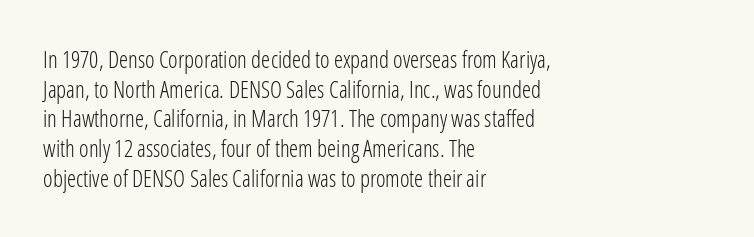
The image shows 23 px text type, upright; set left-aligned, normal line spacing (1.29x), normal letter spacing, not underlined.
